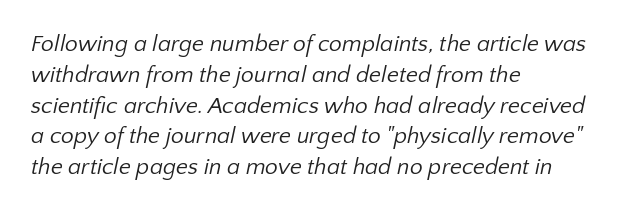
The image shows 23 px text type; set left-aligned, normal line spacing (1.34x), normal letter spacing, not underlined.
